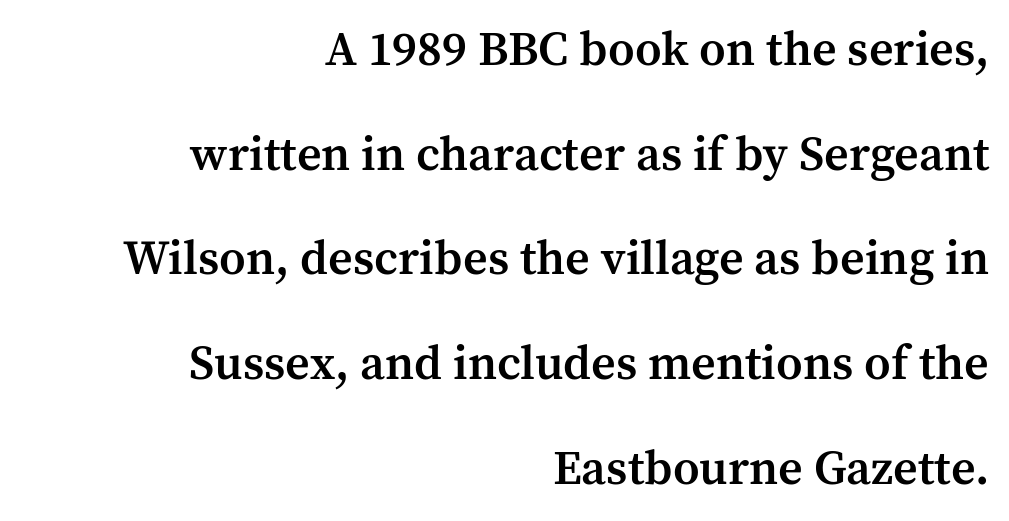
{"serif": "yes", "italic": "no", "bold": "semi", "weight": "semibold", "width": "normal", "stroke_contrast": "medium", "x_height": "medium", "monospaced": "no", "underline": "no", "align": "right", "line_spacing": "loose", "line_spacing_ratio": 2.18, "letter_spacing": "normal", "letter_spacing_em": 0.0, "glyph_px": 48}
